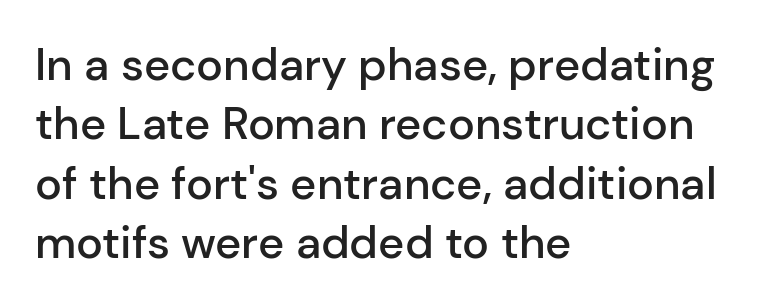
{"serif": "no", "italic": "no", "bold": "semi", "weight": "semibold", "width": "normal", "stroke_contrast": "low", "x_height": "medium", "monospaced": "no", "underline": "no", "align": "left", "line_spacing": "normal", "line_spacing_ratio": 1.32, "letter_spacing": "normal", "letter_spacing_em": 0.0, "glyph_px": 45}
